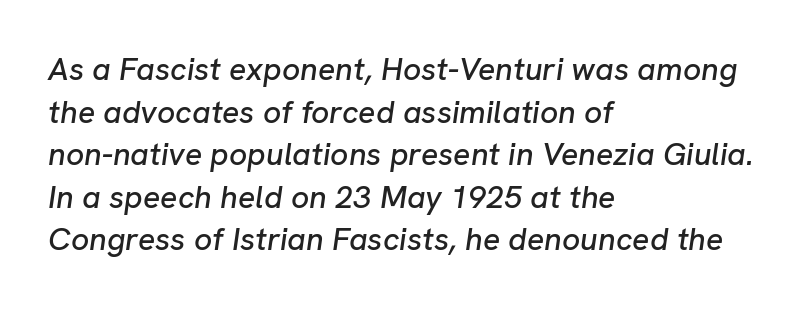
The string is rendered with underlining switched off. The gaps between neighbouring characters are ordinary and unremarkable. Is the type slanted? Yes — the strokes lean at a clear angle. One glance says typical: line gaps are just what's usual.
